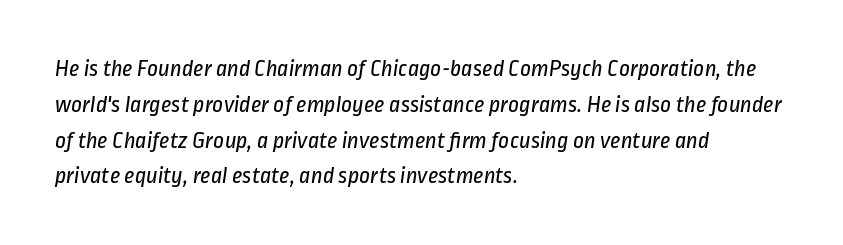
{"bold": "no", "underline": "no", "align": "left", "line_spacing": "normal", "line_spacing_ratio": 1.49, "letter_spacing": "normal", "letter_spacing_em": 0.0, "glyph_px": 24}
